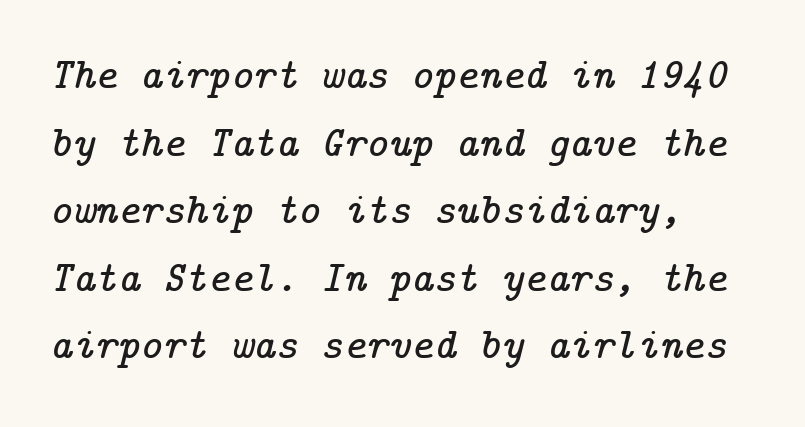
{"serif": "yes", "italic": "yes", "lean": "right", "slant_degrees": 14, "width": "normal", "stroke_contrast": "low", "x_height": "medium", "underline": "no", "align": "left", "line_spacing": "normal", "line_spacing_ratio": 1.57, "letter_spacing": "normal", "letter_spacing_em": 0.0, "glyph_px": 43}
